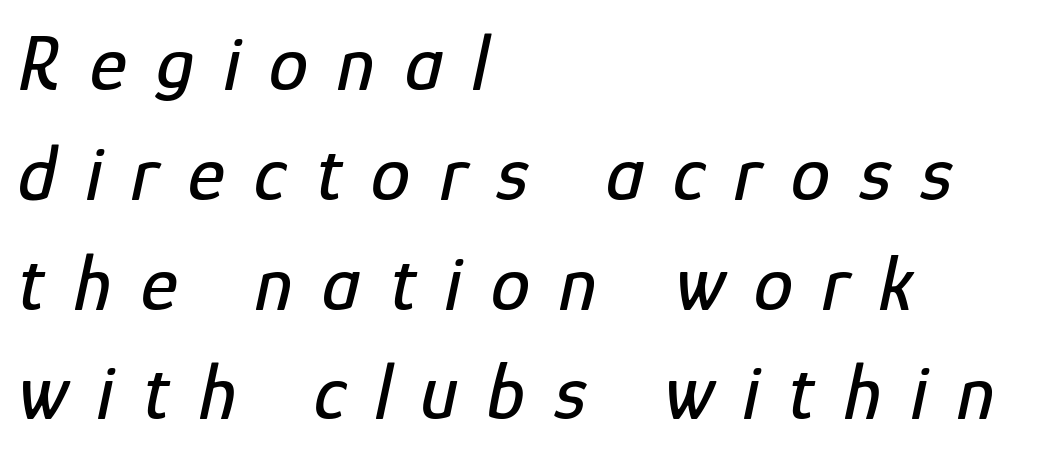
{"italic": "yes", "lean": "right", "slant_degrees": 12, "width": "condensed", "stroke_contrast": "low", "x_height": "medium", "monospaced": "no", "underline": "no", "align": "left", "line_spacing": "normal", "line_spacing_ratio": 1.39, "letter_spacing": "wide", "letter_spacing_em": 0.37, "glyph_px": 79}
